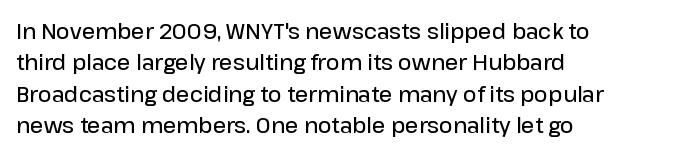
The image shows 21 px text type, upright; set left-aligned, normal line spacing (1.49x), normal letter spacing, not underlined.
